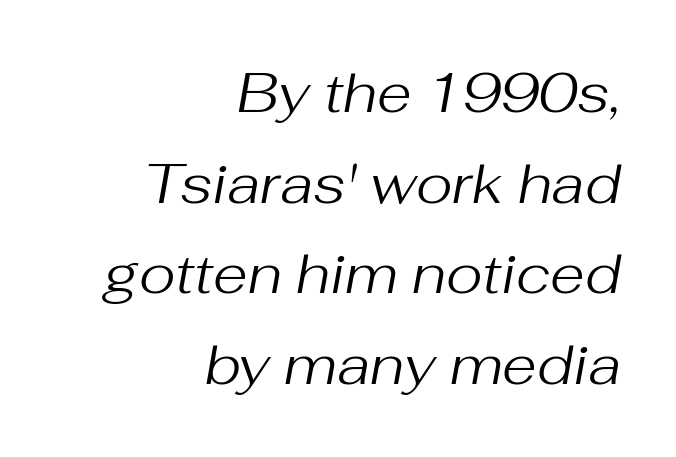
{"italic": "yes", "lean": "right", "slant_degrees": 10, "bold": "no", "weight": "regular", "width": "normal", "stroke_contrast": "medium", "x_height": "medium", "monospaced": "no", "underline": "no", "align": "right", "line_spacing": "normal", "line_spacing_ratio": 1.62, "letter_spacing": "normal", "letter_spacing_em": 0.0, "glyph_px": 56}
